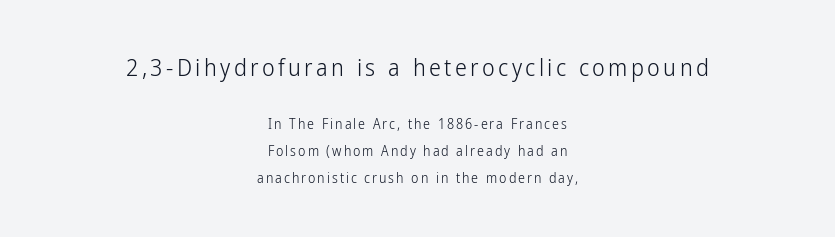
Glance below the letters and you will spot only blank space. No chunkiness to these letters — they're not bold. The line-height multiplier appears high, well above default. These two chunks differ in scale, with the top chunk taking the larger measure. The text block is weighted toward neither margin, spreading evenly from the middle. Italic? Not at all — the glyphs are vertical.
